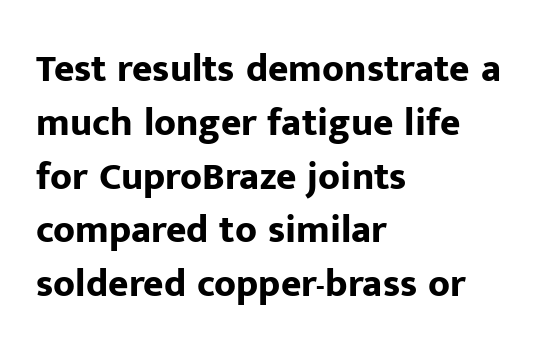
The passage shown is typed in a proportional face where columns would drift. Strong, thick strokes mark this as bold type. Which margin do the lines hug? The left one — the right edge is uneven. Each word holds together tightly as a unit, with standard inter-letter gaps.
